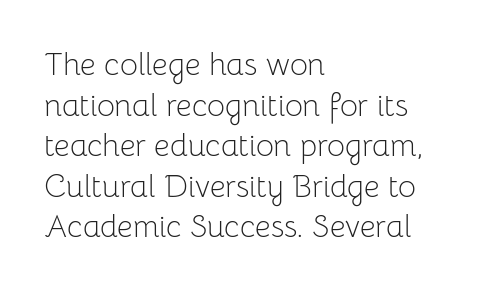
To sum up the face: it is a sans, with no serifs. Tracking value appears to be zero — textbook default spacing. Unbolded letterforms with no extra heft. Here the designer chose a conventional face with non-uniform glyph widths.
